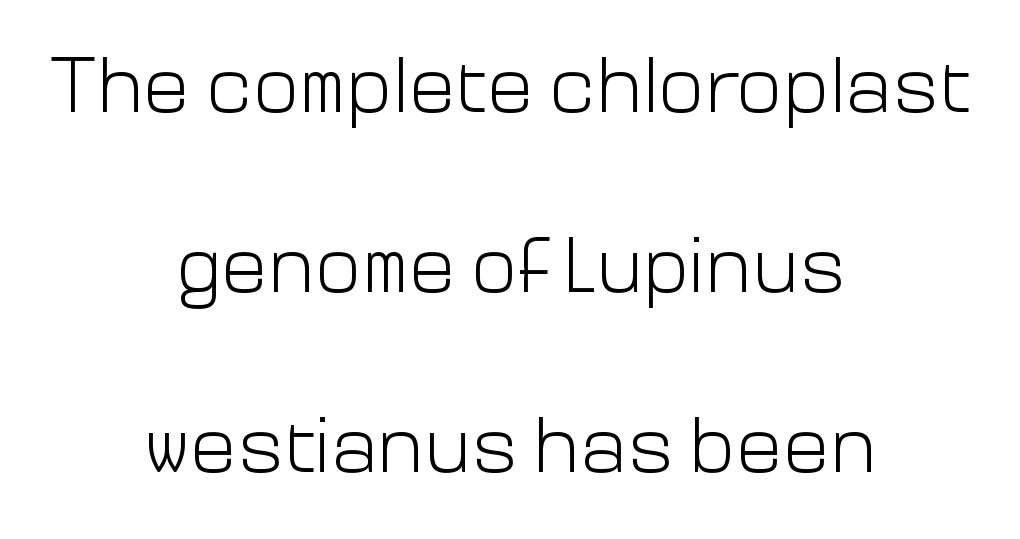
The image shows 78 px light sans-serif type, upright; set centered, loose line spacing (2.31x), normal letter spacing, not underlined; low stroke contrast and a medium x-height.
